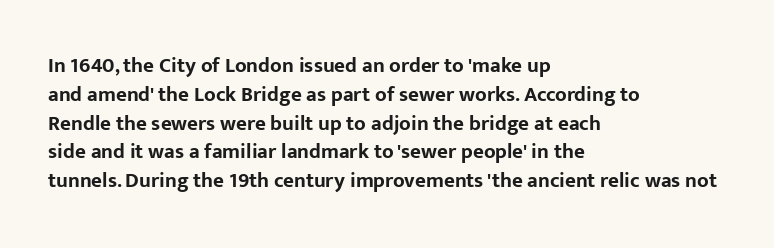
Leftover space on each line is placed entirely after the last word. The baseline area is clear. Tracking value appears to be zero — textbook default spacing. Is the type bold? Yes — the strokes are clearly thick and heavy.
